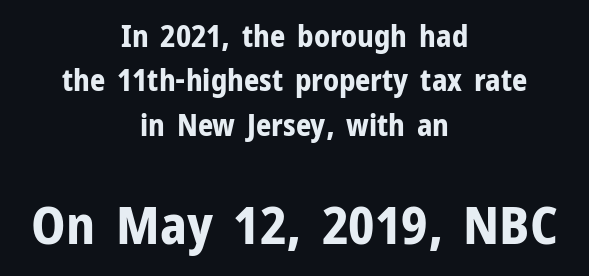
Q: Is the text bold? A: Yes.
Q: Is the text italic (slanted)? A: No, it is upright.
Q: Is the typeface a serif or a sans-serif typeface? A: Sans-serif.
Q: Is the text underlined? A: No.
Q: How is the paragraph aligned? A: Centered.
Q: Is the spacing between letters normal or unusually wide? A: Normal.
Q: Is the spacing between lines tight, normal or loose? A: Normal.
Q: Which block of text is set in a larger size, the first (top) or the second (bottom)? A: The second (bottom) one.
Q: Width (condensed, normal, or wide)? A: Normal.
Q: Stroke contrast? A: Low.
Q: x-height? A: Medium.
Q: Monospaced? A: No.
